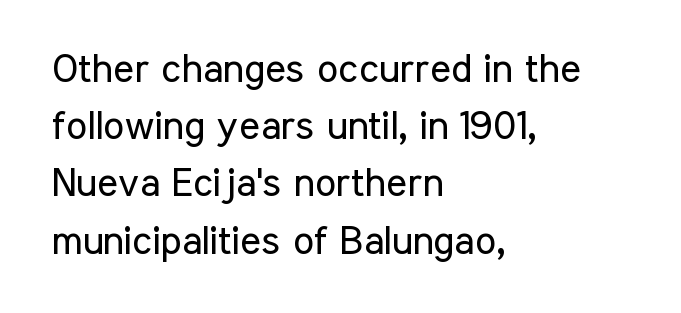
The image shows 40 px regular-weight, condensed sans-serif type, upright; set left-aligned, normal line spacing (1.43x), normal letter spacing, not underlined; low stroke contrast and a medium x-height.
